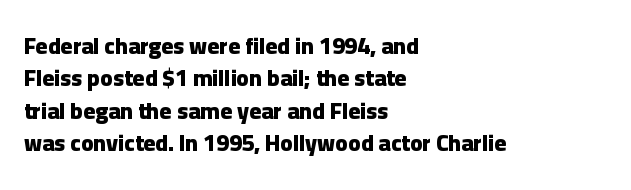
Q: Is the text bold? A: Yes.
Q: Is the text italic (slanted)? A: No, it is upright.
Q: Is the text underlined? A: No.
Q: How is the paragraph aligned? A: Left-aligned.
Q: Is the spacing between letters normal or unusually wide? A: Normal.
Q: Is the spacing between lines tight, normal or loose? A: Normal.
